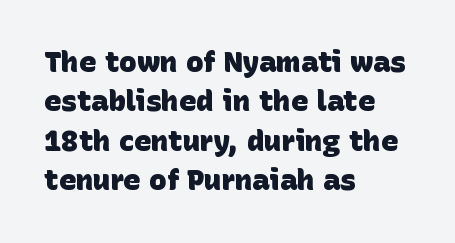
Q: Is the text bold? A: Yes.
Q: Is the typeface a serif or a sans-serif typeface? A: Sans-serif.
Q: Is the text underlined? A: No.
Q: How is the paragraph aligned? A: Left-aligned.
Q: Is the spacing between letters normal or unusually wide? A: Normal.
Q: Is the spacing between lines tight, normal or loose? A: Normal.
Q: Width (condensed, normal, or wide)? A: Normal.
Q: Stroke contrast? A: Low.
Q: x-height? A: Large.
Q: Monospaced? A: No.
